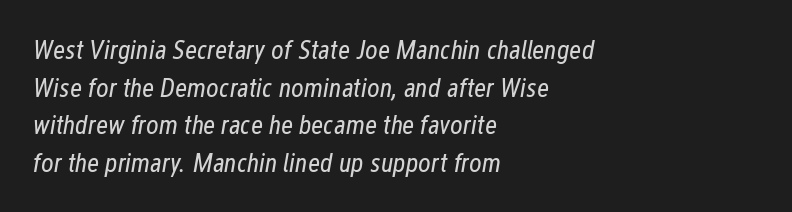
{"italic": "yes", "lean": "right", "slant_degrees": 12, "bold": "no", "underline": "no", "align": "left", "line_spacing": "normal", "line_spacing_ratio": 1.39, "letter_spacing": "normal", "letter_spacing_em": 0.0, "glyph_px": 27}
